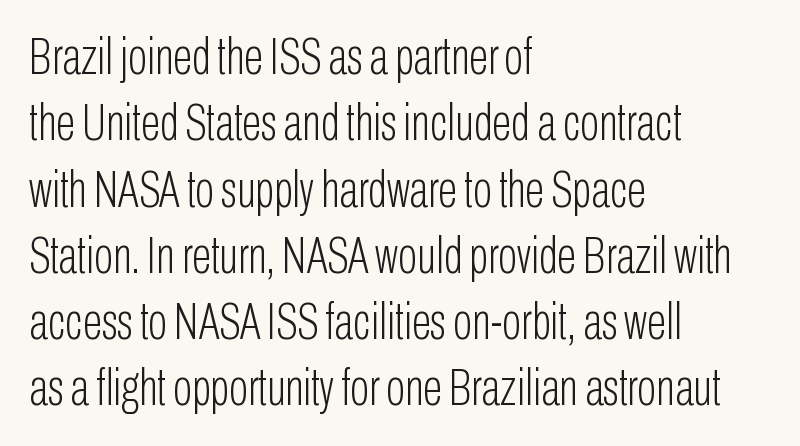
Q: Is the text bold? A: No.
Q: Is the text italic (slanted)? A: No, it is upright.
Q: Is the typeface a serif or a sans-serif typeface? A: Sans-serif.
Q: Is the text underlined? A: No.
Q: How is the paragraph aligned? A: Left-aligned.
Q: Is the spacing between letters normal or unusually wide? A: Normal.
Q: Is the spacing between lines tight, normal or loose? A: Normal.
Q: Width (condensed, normal, or wide)? A: Condensed.
Q: Stroke contrast? A: Low.
Q: x-height? A: Medium.
Q: Monospaced? A: No.
